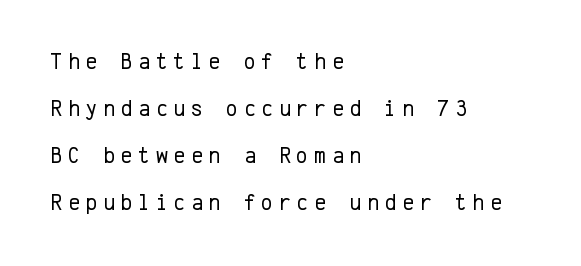
The image shows 23 px text type, upright; set left-aligned, loose line spacing (2.05x), unusually wide letter spacing (+0.24 em), not underlined.
